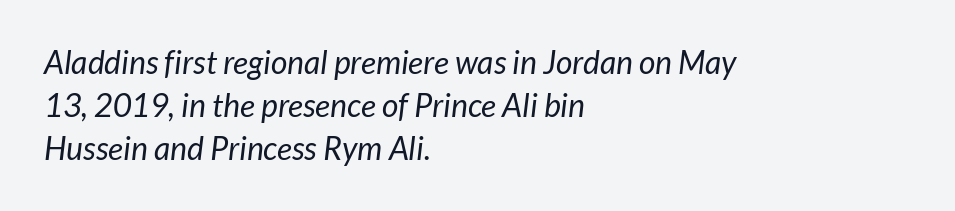
Q: Is the text bold? A: No.
Q: Is the typeface a serif or a sans-serif typeface? A: Sans-serif.
Q: Is the text underlined? A: No.
Q: How is the paragraph aligned? A: Left-aligned.
Q: Is the spacing between letters normal or unusually wide? A: Normal.
Q: Is the spacing between lines tight, normal or loose? A: Normal.
Q: Width (condensed, normal, or wide)? A: Normal.
Q: Stroke contrast? A: Low.
Q: x-height? A: Medium.
Q: Monospaced? A: No.
